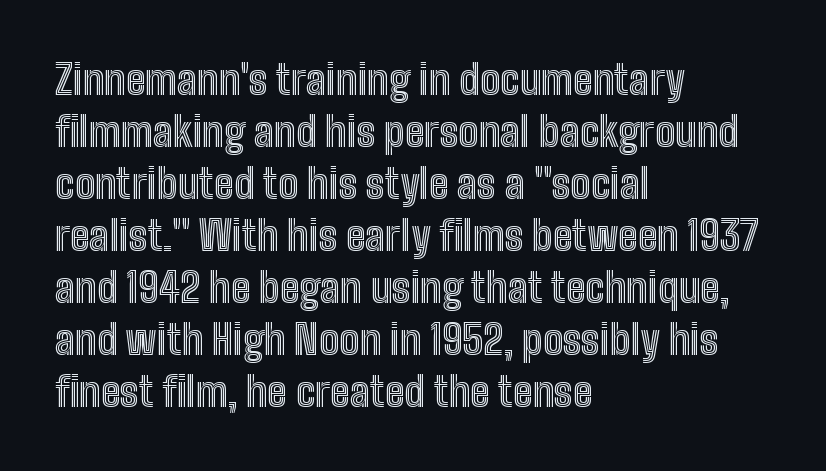
Q: Is the text italic (slanted)? A: No, it is upright.
Q: Is the text underlined? A: No.
Q: How is the paragraph aligned? A: Left-aligned.
Q: Is the spacing between letters normal or unusually wide? A: Normal.
Q: Is the spacing between lines tight, normal or loose? A: Normal.
Q: Width (condensed, normal, or wide)? A: Condensed.
Q: x-height? A: Medium.
Q: Monospaced? A: No.
